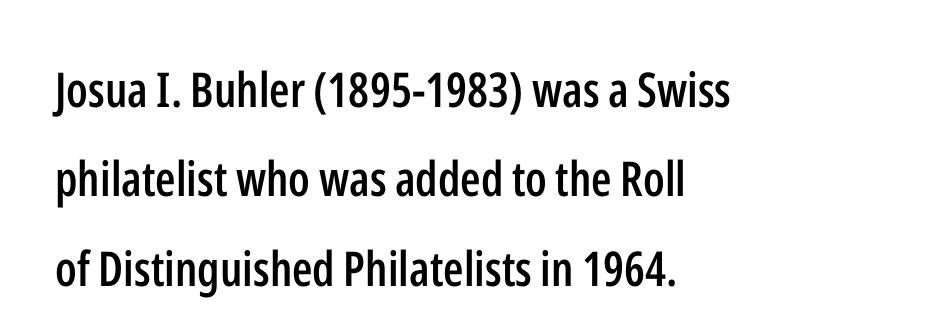
Q: Is the text bold? A: Semi-bold.
Q: Is the text italic (slanted)? A: No, it is upright.
Q: Is the typeface a serif or a sans-serif typeface? A: Sans-serif.
Q: Is the text underlined? A: No.
Q: How is the paragraph aligned? A: Left-aligned.
Q: Is the spacing between letters normal or unusually wide? A: Normal.
Q: Width (condensed, normal, or wide)? A: Condensed.
Q: Stroke contrast? A: Low.
Q: x-height? A: Medium.
Q: Monospaced? A: No.
